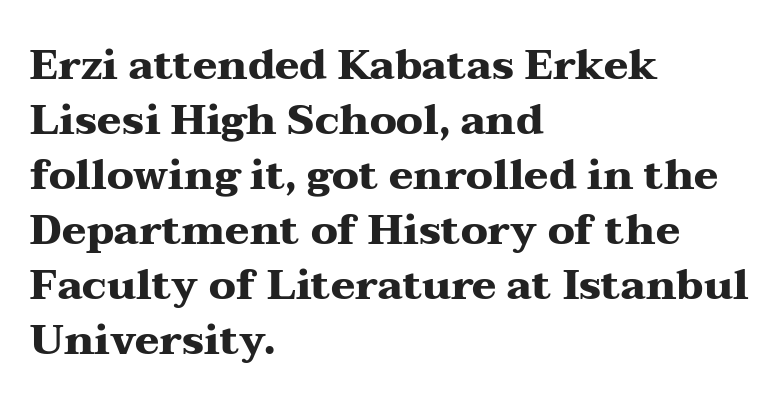
{"serif": "yes", "italic": "no", "bold": "yes", "weight": "heavy", "width": "wide", "stroke_contrast": "medium", "x_height": "medium", "monospaced": "no", "underline": "no", "align": "left", "line_spacing": "normal", "line_spacing_ratio": 1.34, "letter_spacing": "normal", "letter_spacing_em": 0.0, "glyph_px": 41}
